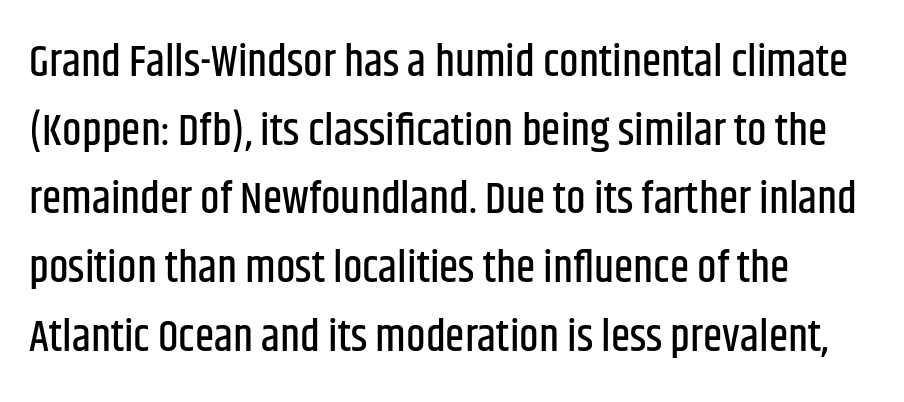
{"serif": "no", "italic": "no", "width": "condensed", "stroke_contrast": "low", "x_height": "large", "monospaced": "no", "underline": "no", "align": "left", "line_spacing": "normal", "line_spacing_ratio": 1.56, "letter_spacing": "normal", "letter_spacing_em": 0.0, "glyph_px": 44}
